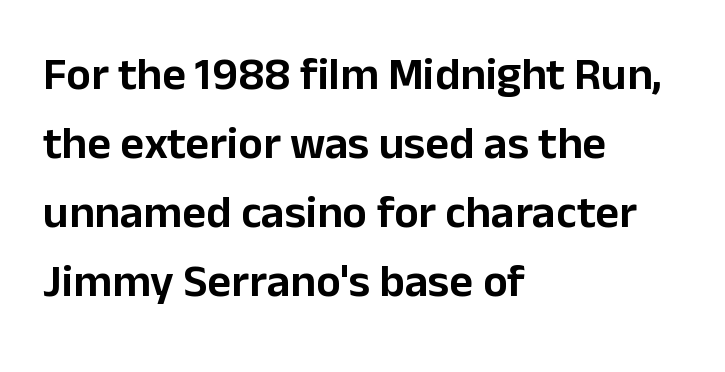
Varying glyph widths throughout — classic text-font behaviour. Compared with typical paragraphs, the rows here are spaced about the same. No extra tracking has been applied to these lines. The strip under each line holds only bare page.
